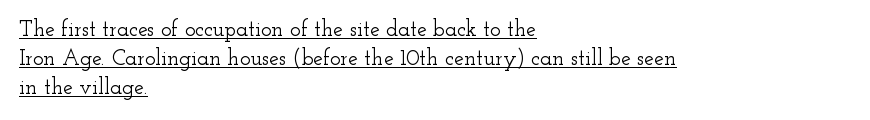
The image shows 22 px text type, upright; set left-aligned, normal line spacing (1.32x), normal letter spacing, underlined.
